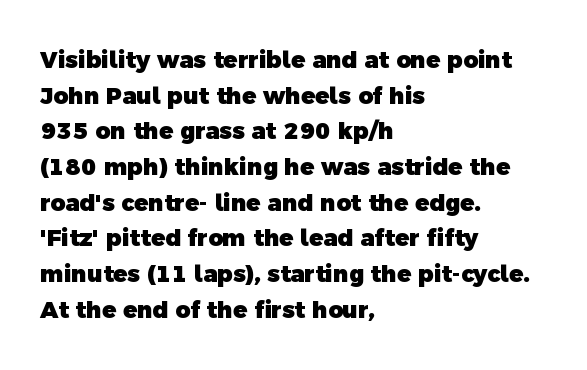
Q: Is the text bold? A: Yes.
Q: Is the text underlined? A: No.
Q: How is the paragraph aligned? A: Left-aligned.
Q: Is the spacing between letters normal or unusually wide? A: Normal.
Q: Is the spacing between lines tight, normal or loose? A: Normal.
